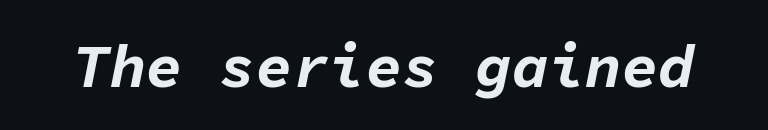
The image shows 61 px bold type, italic (leaning right), monospaced; set normal letter spacing, not underlined; low stroke contrast and a medium x-height.
